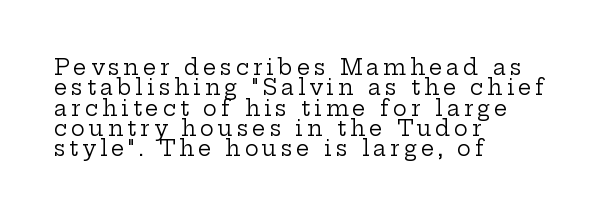
Q: Is the text bold? A: No.
Q: Is the text italic (slanted)? A: No, it is upright.
Q: Is the text underlined? A: No.
Q: How is the paragraph aligned? A: Left-aligned.
Q: Is the spacing between lines tight, normal or loose? A: Tight.
